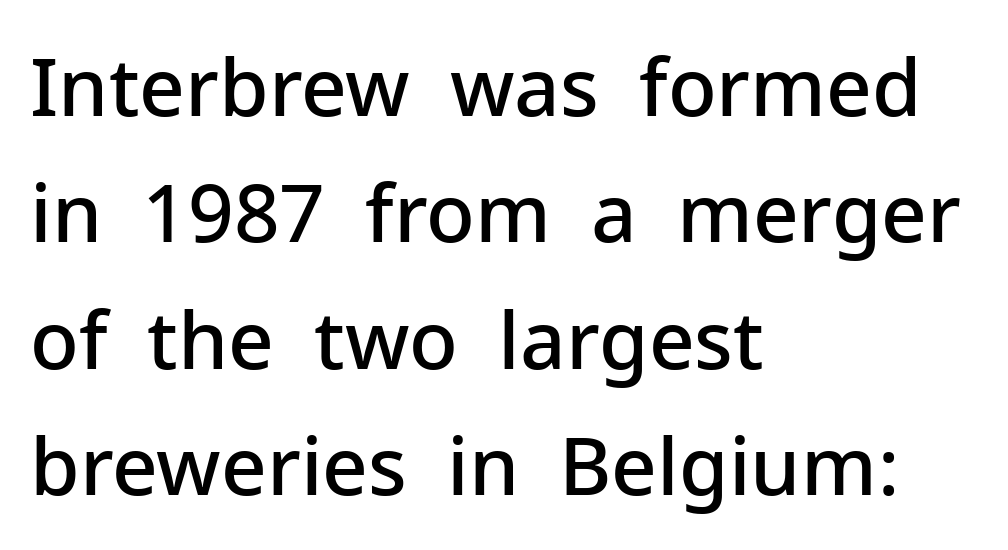
The image shows 80 px semibold sans-serif type, upright; set left-aligned, normal line spacing (1.58x), normal letter spacing, not underlined; low stroke contrast and a medium x-height.
